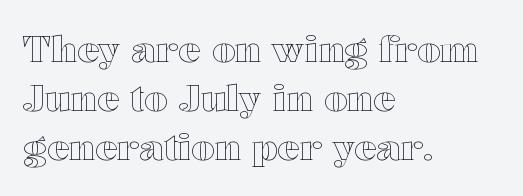
If you measured baseline to baseline, you'd find a middling distance. Between one letter and the next there's only the usual sliver of space. The lettering holds an erect, upright posture throughout. The area under the type is left untouched. The paragraph has a hard left edge and a soft right edge.
